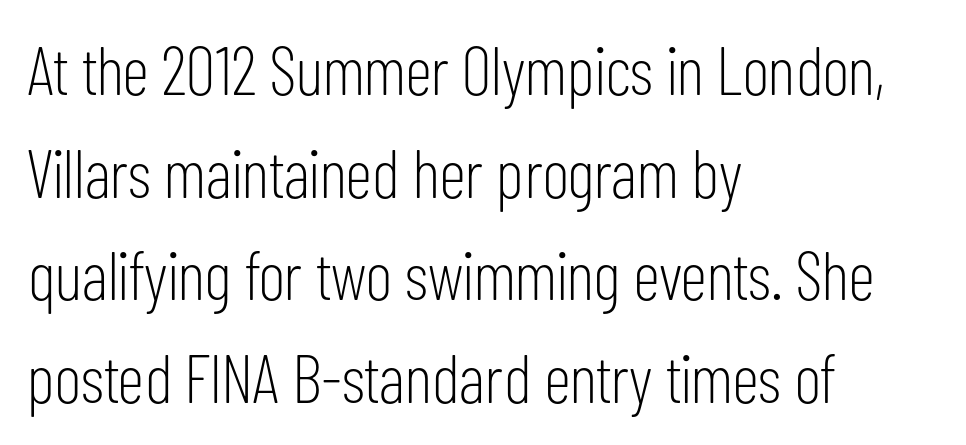
Q: Is the text bold? A: No.
Q: Is the text italic (slanted)? A: No, it is upright.
Q: Is the typeface a serif or a sans-serif typeface? A: Sans-serif.
Q: Is the text underlined? A: No.
Q: How is the paragraph aligned? A: Left-aligned.
Q: Is the spacing between letters normal or unusually wide? A: Normal.
Q: Is the spacing between lines tight, normal or loose? A: Normal.
Q: Width (condensed, normal, or wide)? A: Condensed.
Q: Stroke contrast? A: Low.
Q: x-height? A: Medium.
Q: Monospaced? A: No.
